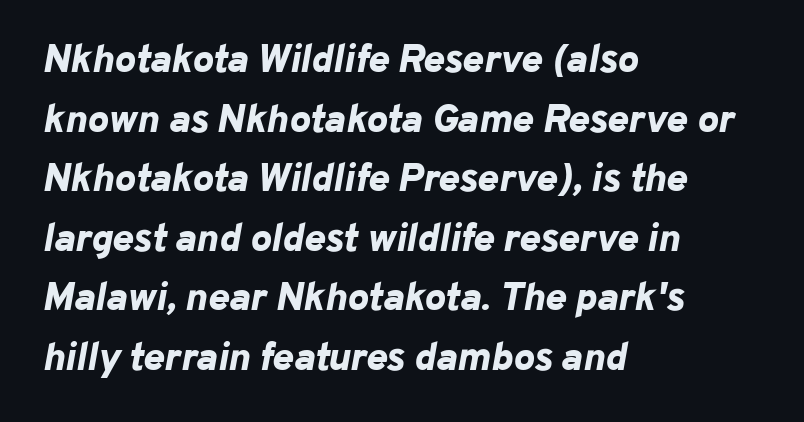
{"italic": "yes", "lean": "right", "slant_degrees": 10, "bold": "yes", "weight": "bold", "width": "normal", "stroke_contrast": "low", "x_height": "medium", "monospaced": "no", "underline": "no", "align": "left", "line_spacing": "normal", "line_spacing_ratio": 1.49, "letter_spacing": "normal", "letter_spacing_em": 0.0, "glyph_px": 40}
